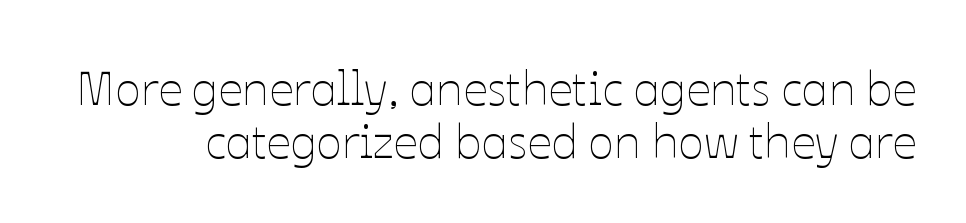
The image shows 48 px thin type, upright; set tight line spacing (1.11x), normal letter spacing, not underlined; low stroke contrast and a medium x-height.
